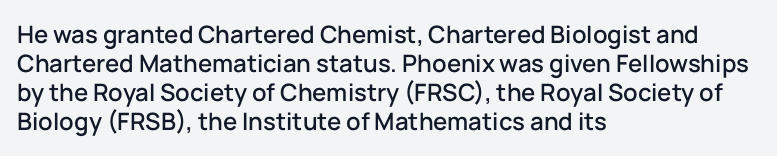
Q: Is the text italic (slanted)? A: No, it is upright.
Q: Is the text underlined? A: No.
Q: How is the paragraph aligned? A: Left-aligned.
Q: Is the spacing between letters normal or unusually wide? A: Normal.
